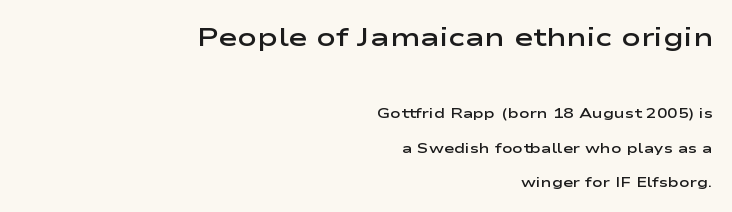
The image shows 26 px text type, upright; set right-aligned, loose line spacing (2.45x), normal letter spacing, not underlined; the first (top) block is 1.86x larger.
